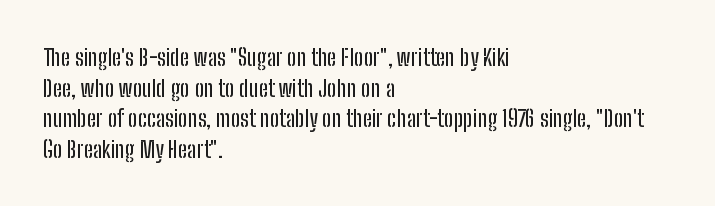
Q: Is the text italic (slanted)? A: No, it is upright.
Q: Is the text underlined? A: No.
Q: How is the paragraph aligned? A: Left-aligned.
Q: Is the spacing between letters normal or unusually wide? A: Normal.
Q: Is the spacing between lines tight, normal or loose? A: Normal.
